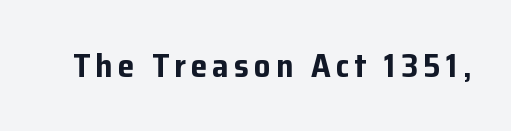
{"serif": "no", "italic": "no", "bold": "yes", "weight": "bold", "width": "normal", "stroke_contrast": "low", "x_height": "medium", "monospaced": "no", "underline": "no", "glyph_px": 33}
